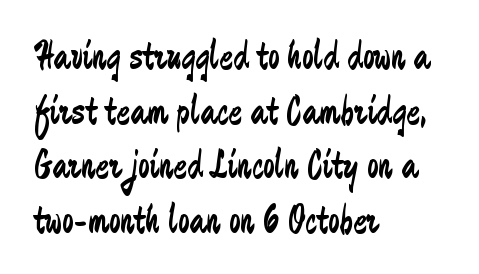
What kind of face is this? One without serifs — a sans. The designer left line spacing at the default. How are the letters spaced? Ordinarily, with no added tracking. Vertical stems look standard width or narrower in stroke.
